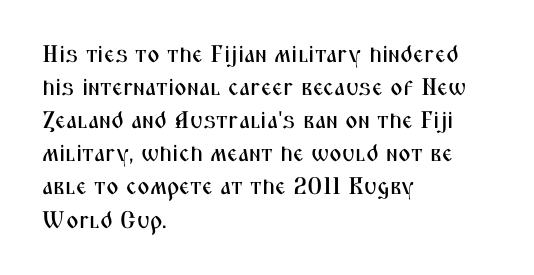
Q: Is the text italic (slanted)? A: No, it is upright.
Q: Is the text underlined? A: No.
Q: How is the paragraph aligned? A: Left-aligned.
Q: Is the spacing between letters normal or unusually wide? A: Normal.
Q: Is the spacing between lines tight, normal or loose? A: Normal.
